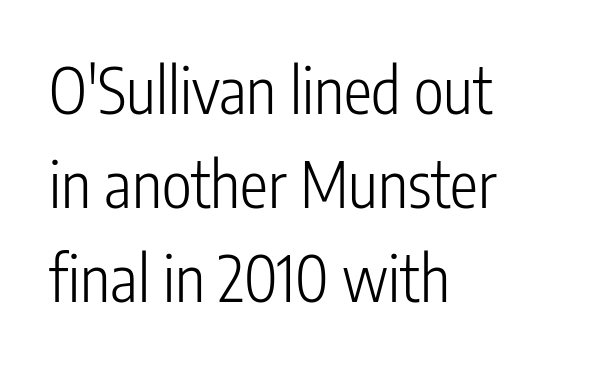
The image shows 63 px light, condensed sans-serif type, upright; set left-aligned, normal line spacing (1.49x), normal letter spacing, not underlined; low stroke contrast and a medium x-height.
